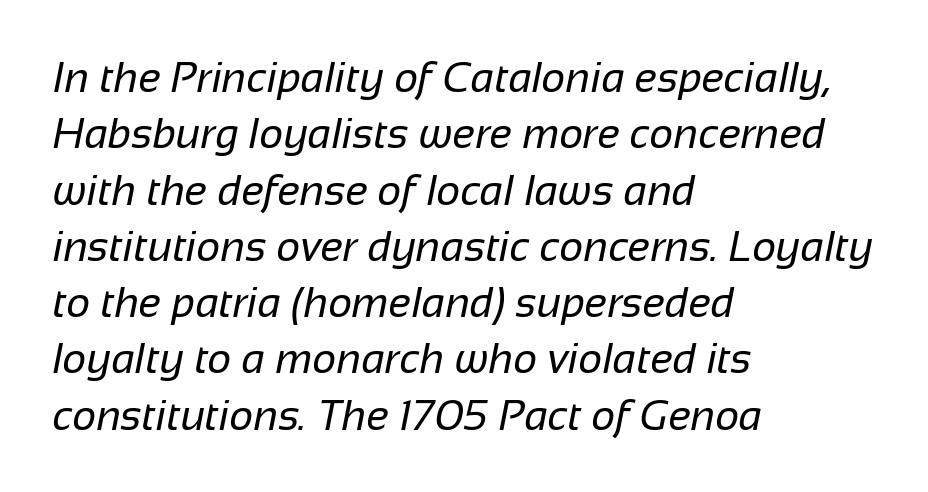
Each letter's strokes conclude bluntly, with no projecting serifs. No letter is thick-stroked: the sample isn't bold. Interline gaps are of average width in this sample. Caption: multi-line text, flush left, ragged right.
